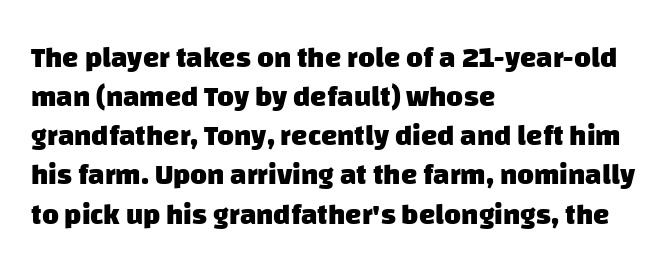
{"serif": "no", "bold": "yes", "weight": "heavy", "width": "normal", "stroke_contrast": "low", "x_height": "large", "monospaced": "no", "underline": "no", "align": "left", "line_spacing": "normal", "line_spacing_ratio": 1.35, "letter_spacing": "normal", "letter_spacing_em": 0.0, "glyph_px": 29}
